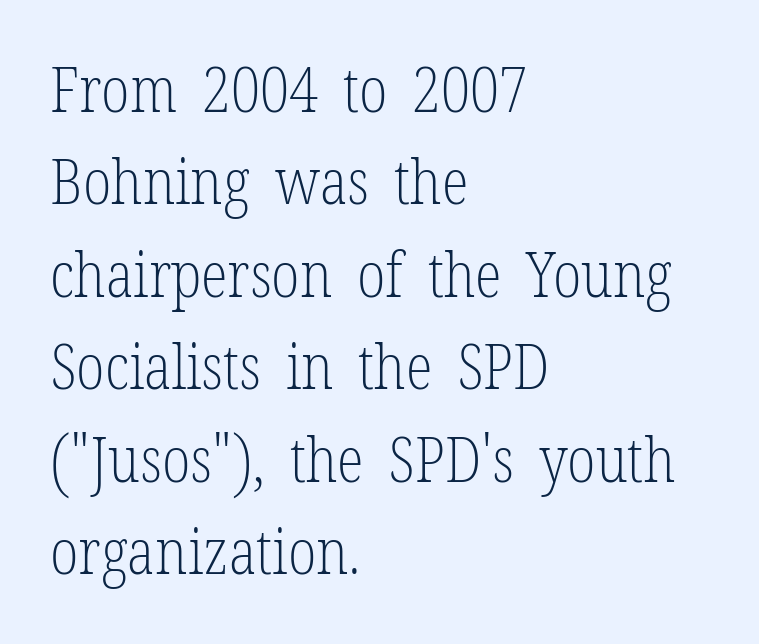
Bold? No — there's no thickening of the strokes. Honestly, the letter spacing is just normal — you wouldn't notice it. Are there feet on the stems? There are — it's a serif. Bare-footed words on every line. The leading is moderate, giving the passage an even texture.
